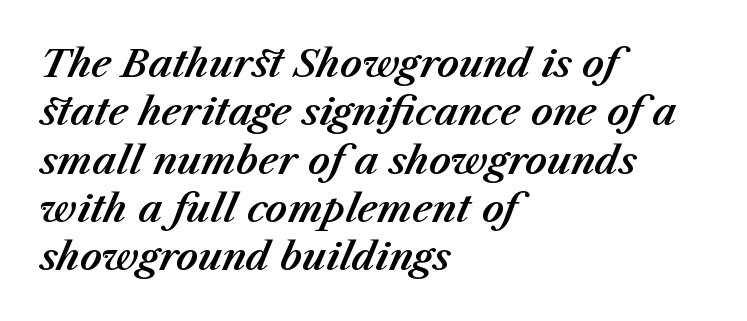
The image shows 38 px text type, italic (leaning right); set left-aligned, normal line spacing (1.27x), normal letter spacing, not underlined; medium stroke contrast and a medium x-height.
